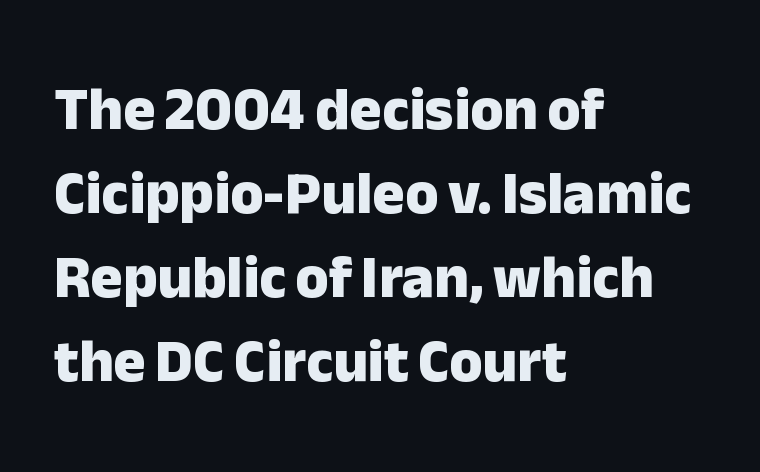
The image shows 60 px heavy sans-serif type, upright; set left-aligned, normal line spacing (1.4x), normal letter spacing, not underlined; low stroke contrast and a medium x-height.
